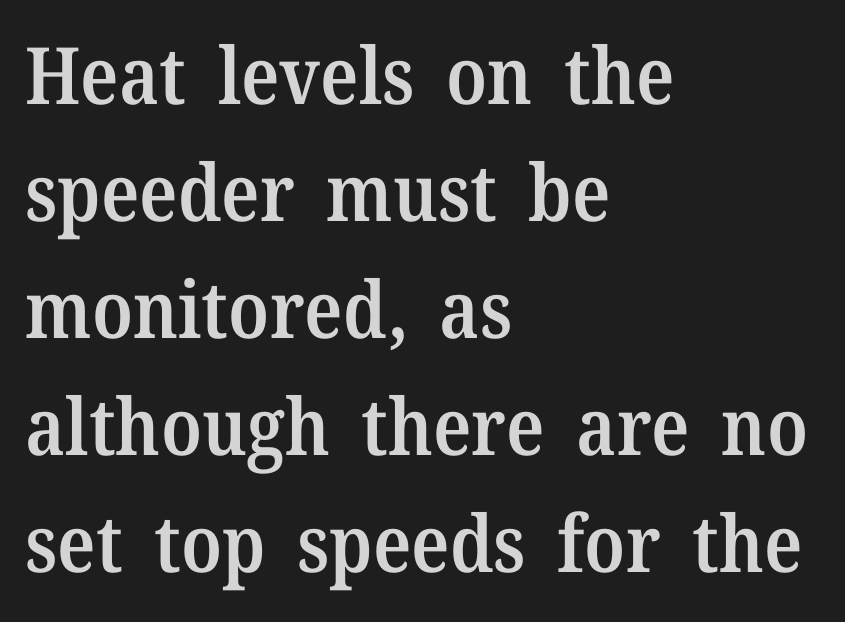
The image shows 79 px semibold serif type, upright; set left-aligned, normal line spacing (1.48x), normal letter spacing, not underlined; medium stroke contrast and a medium x-height.
